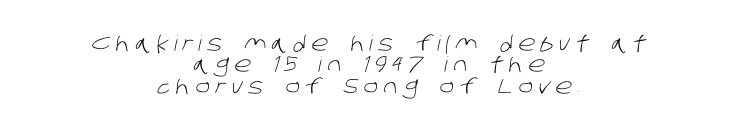
Q: Is the text bold? A: No.
Q: Is the text underlined? A: No.
Q: How is the paragraph aligned? A: Centered.
Q: Is the spacing between letters normal or unusually wide? A: Unusually wide.
Q: Is the spacing between lines tight, normal or loose? A: Tight.
